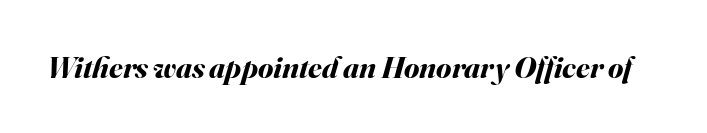
Q: Is the text bold? A: Yes.
Q: Is the text italic (slanted)? A: Yes, it leans right by about 16 degrees.
Q: Is the text underlined? A: No.
Q: Is the spacing between letters normal or unusually wide? A: Normal.
Q: Width (condensed, normal, or wide)? A: Normal.
Q: Stroke contrast? A: Medium.
Q: x-height? A: Small.
Q: Monospaced? A: No.
